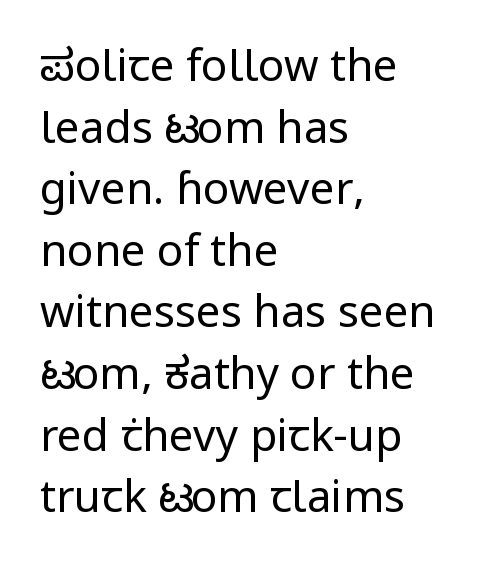
{"serif": "no", "italic": "no", "bold": "no", "weight": "regular", "width": "normal", "stroke_contrast": "low", "x_height": "medium", "monospaced": "no", "underline": "no", "align": "left", "line_spacing": "normal", "line_spacing_ratio": 1.4, "letter_spacing": "normal", "letter_spacing_em": 0.0, "glyph_px": 44}
